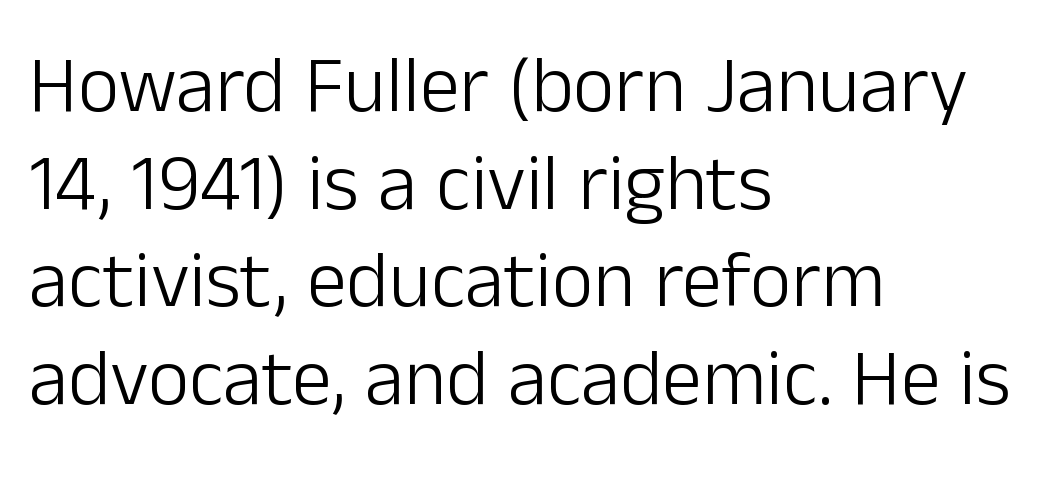
Compared with a typical body face, this is equally light or lighter still. What kind of face is this? One without serifs — a sans. This sample uses an upright cut, with every glyph sitting square on the baseline. Does extra space separate the letters? No, they use regular spacing. Each letter keeps its own natural width here, so spacing adapts to shape. Line starts are locked; line ends wander.
